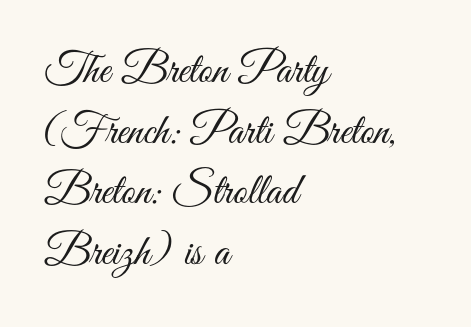
Q: Is the text bold? A: No.
Q: Is the text italic (slanted)? A: Yes.
Q: Is the typeface a serif or a sans-serif typeface? A: Sans-serif.
Q: Is the text underlined? A: No.
Q: How is the paragraph aligned? A: Left-aligned.
Q: Is the spacing between letters normal or unusually wide? A: Normal.
Q: Is the spacing between lines tight, normal or loose? A: Normal.
Q: Width (condensed, normal, or wide)? A: Condensed.
Q: Stroke contrast? A: Medium.
Q: x-height? A: Small.
Q: Monospaced? A: No.
